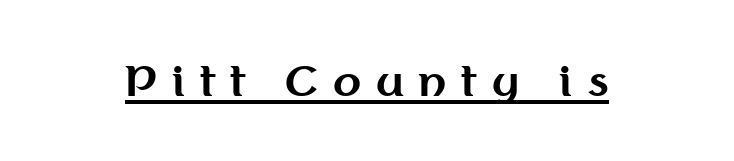
{"serif": "no", "italic": "no", "bold": "yes", "weight": "bold", "width": "normal", "stroke_contrast": "medium", "x_height": "medium", "monospaced": "no", "underline": "yes", "letter_spacing": "wide", "letter_spacing_em": 0.36, "glyph_px": 41}
